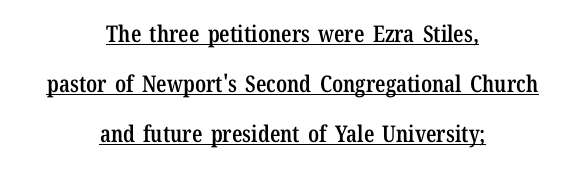
The image shows 23 px text type, upright; set centered, loose line spacing (2.17x), normal letter spacing, underlined.
